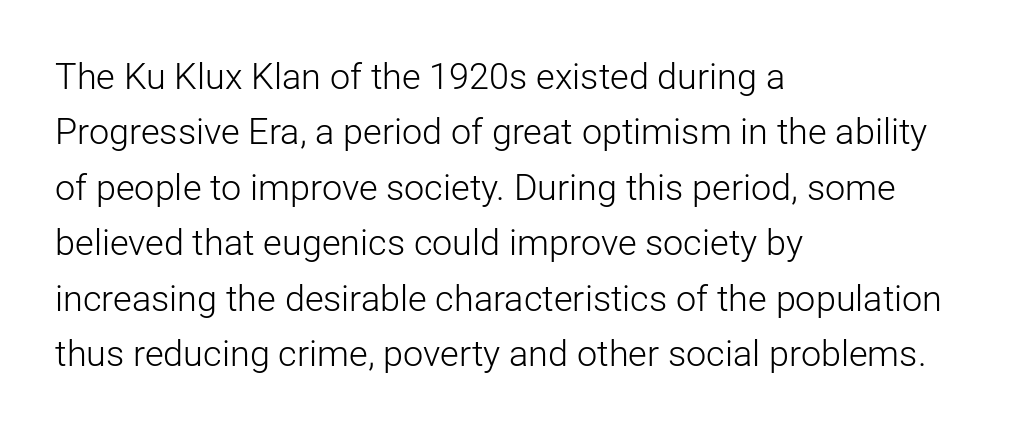
{"serif": "no", "italic": "no", "bold": "no", "weight": "light", "width": "normal", "stroke_contrast": "low", "x_height": "medium", "monospaced": "no", "underline": "no", "align": "left", "line_spacing": "normal", "line_spacing_ratio": 1.54, "letter_spacing": "normal", "letter_spacing_em": 0.0, "glyph_px": 36}
